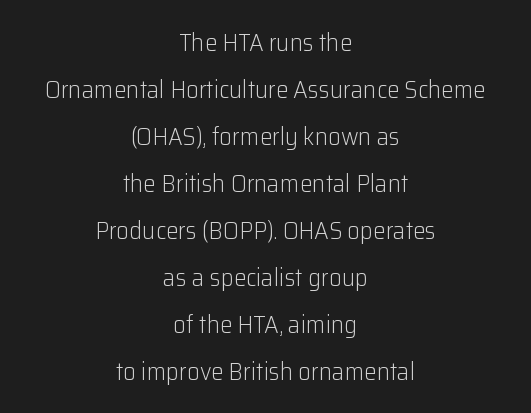
{"italic": "no", "bold": "no", "underline": "no", "align": "center", "line_spacing_ratio": 1.88, "letter_spacing": "normal", "letter_spacing_em": 0.0, "glyph_px": 25}
